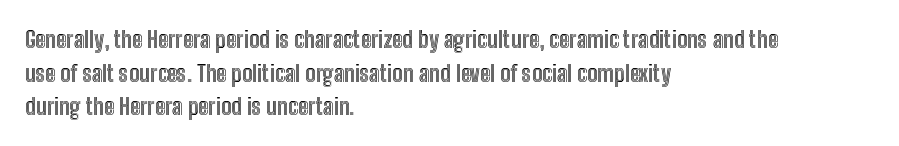
{"italic": "no", "underline": "no", "align": "left", "line_spacing": "normal", "line_spacing_ratio": 1.46, "letter_spacing": "normal", "letter_spacing_em": 0.0, "glyph_px": 23}
